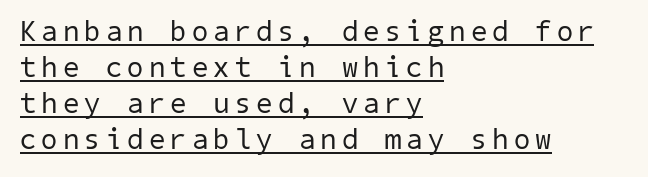
The image shows 29 px regular-weight sans-serif type; set left-aligned, line spacing 1.24x, underlined; low stroke contrast and a medium x-height.
